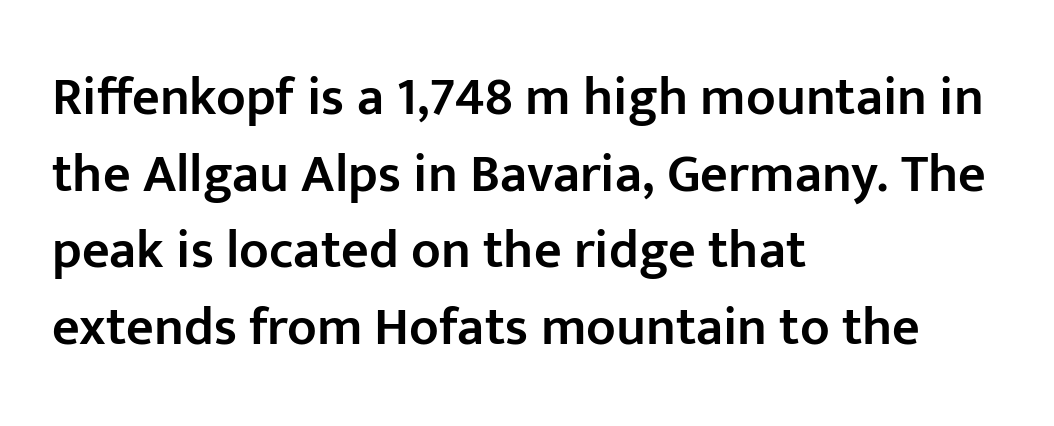
Q: Is the text bold? A: Semi-bold.
Q: Is the text italic (slanted)? A: No, it is upright.
Q: Is the typeface a serif or a sans-serif typeface? A: Sans-serif.
Q: Is the text underlined? A: No.
Q: How is the paragraph aligned? A: Left-aligned.
Q: Is the spacing between letters normal or unusually wide? A: Normal.
Q: Is the spacing between lines tight, normal or loose? A: Normal.
Q: Width (condensed, normal, or wide)? A: Normal.
Q: Stroke contrast? A: Low.
Q: x-height? A: Medium.
Q: Monospaced? A: No.
